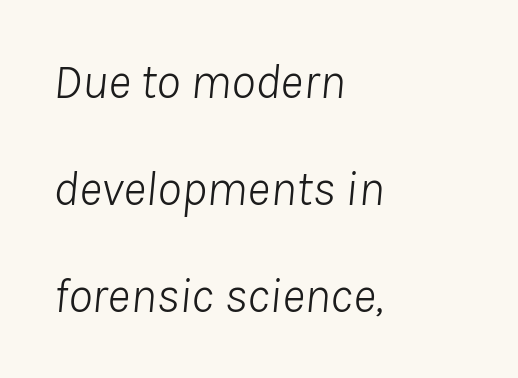
{"italic": "yes", "lean": "right", "slant_degrees": 8, "bold": "no", "weight": "light", "width": "normal", "stroke_contrast": "low", "x_height": "medium", "monospaced": "no", "underline": "no", "align": "left", "line_spacing": "loose", "line_spacing_ratio": 2.18, "letter_spacing": "normal", "letter_spacing_em": 0.0, "glyph_px": 49}
